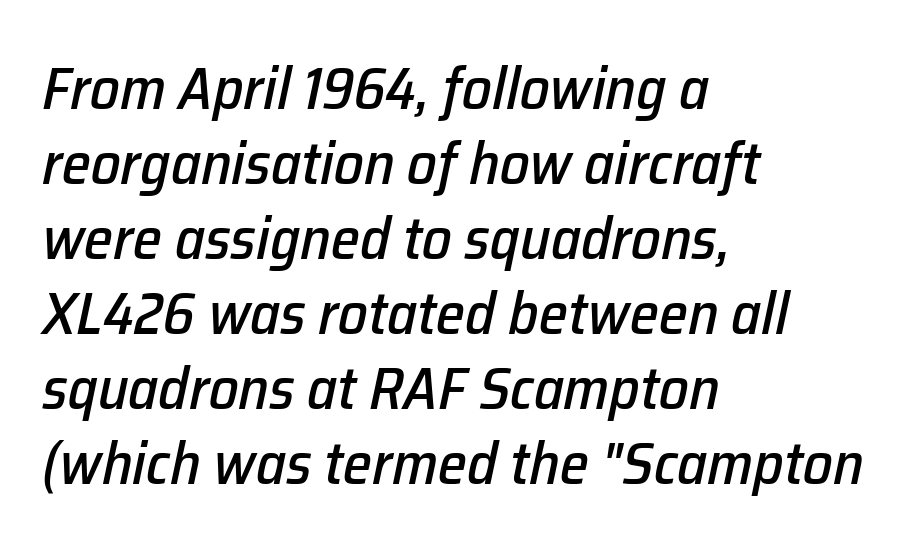
The image shows 59 px text type, italic (leaning right); set left-aligned, normal line spacing (1.27x), normal letter spacing, not underlined; low stroke contrast and a medium x-height.
